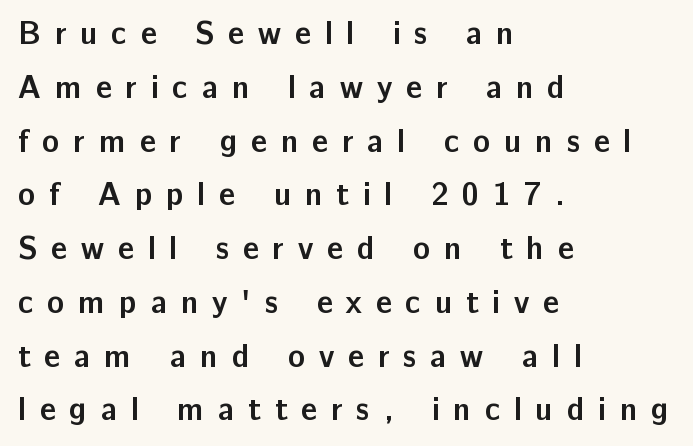
{"serif": "no", "italic": "no", "bold": "yes", "weight": "semibold", "width": "normal", "stroke_contrast": "low", "x_height": "medium", "monospaced": "no", "underline": "no", "align": "left", "line_spacing": "normal", "line_spacing_ratio": 1.68, "letter_spacing": "wide", "letter_spacing_em": 0.43, "glyph_px": 32}
